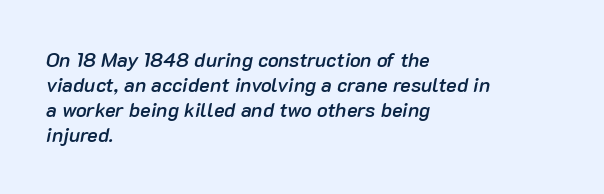
The image shows 20 px text type, italic (leaning right); set left-aligned, normal line spacing (1.25x), normal letter spacing, not underlined.
